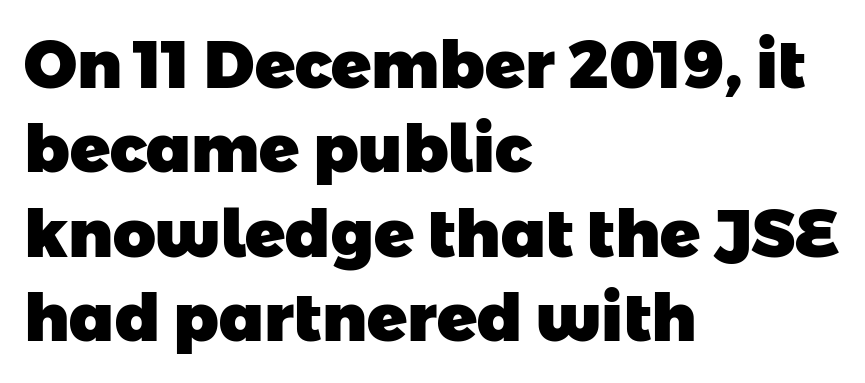
{"serif": "no", "bold": "yes", "weight": "heavy", "width": "normal", "stroke_contrast": "low", "x_height": "medium", "monospaced": "no", "underline": "no", "align": "left", "line_spacing": "normal", "line_spacing_ratio": 1.28, "letter_spacing": "normal", "letter_spacing_em": 0.0, "glyph_px": 66}
